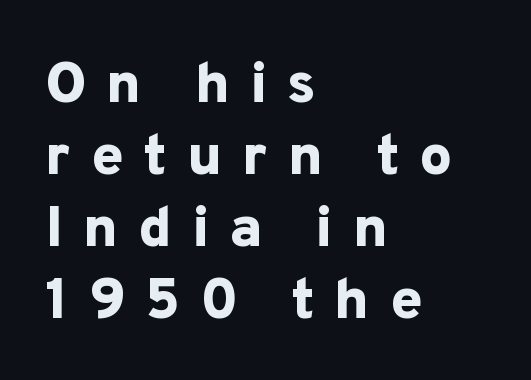
{"serif": "no", "italic": "no", "bold": "yes", "weight": "bold", "width": "normal", "stroke_contrast": "low", "x_height": "medium", "monospaced": "no", "underline": "no", "align": "left", "line_spacing_ratio": 1.24, "letter_spacing": "wide", "letter_spacing_em": 0.34, "glyph_px": 58}
